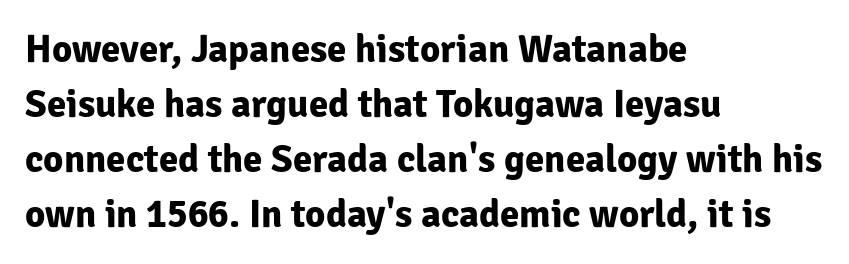
The image shows 39 px bold sans-serif type, upright; set left-aligned, normal line spacing (1.41x), normal letter spacing, not underlined; low stroke contrast and a medium x-height.
